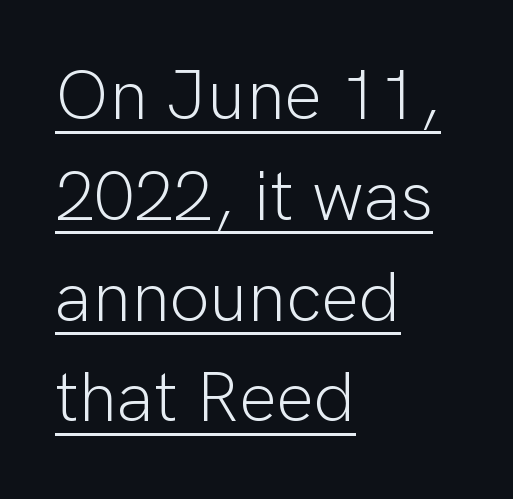
The image shows 71 px light sans-serif type, upright; set left-aligned, normal line spacing (1.42x), normal letter spacing, underlined; low stroke contrast and a medium x-height.
